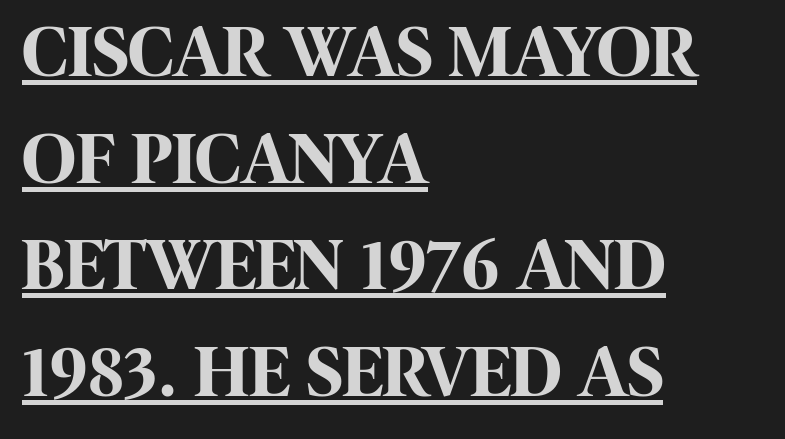
The image shows 74 px bold, condensed sans-serif type, upright; set left-aligned, normal line spacing (1.44x), normal letter spacing, underlined; high stroke contrast and a large x-height.
